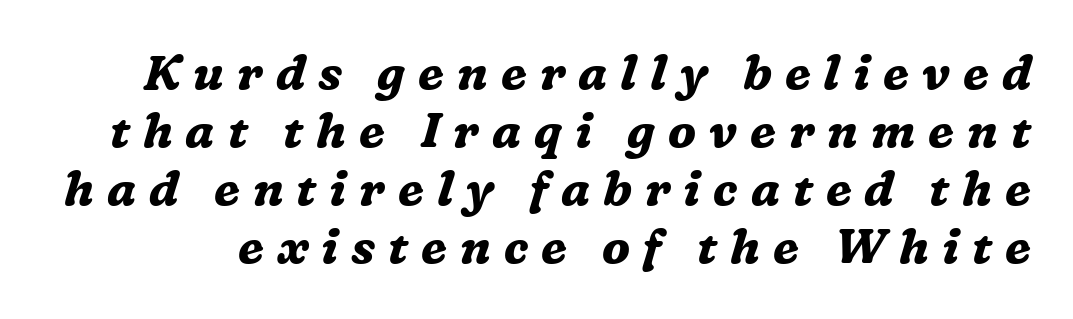
In terms of letterspacing, this is a distinctly airy, spread setting. The glyphs have the mass of a bold cut. The letters advance in unequal steps, a hallmark of proportional type. The designer went with a serif here, giving each stem small feet. An italicized treatment has been applied to the whole sample.
